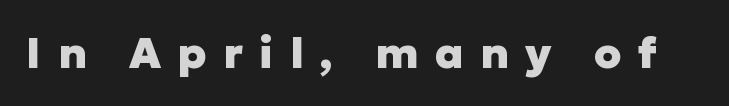
Q: Is the text bold? A: Yes.
Q: Is the text italic (slanted)? A: No, it is upright.
Q: Is the typeface a serif or a sans-serif typeface? A: Sans-serif.
Q: Is the text underlined? A: No.
Q: Is the spacing between letters normal or unusually wide? A: Unusually wide.
Q: Width (condensed, normal, or wide)? A: Normal.
Q: Stroke contrast? A: Low.
Q: x-height? A: Medium.
Q: Monospaced? A: No.
